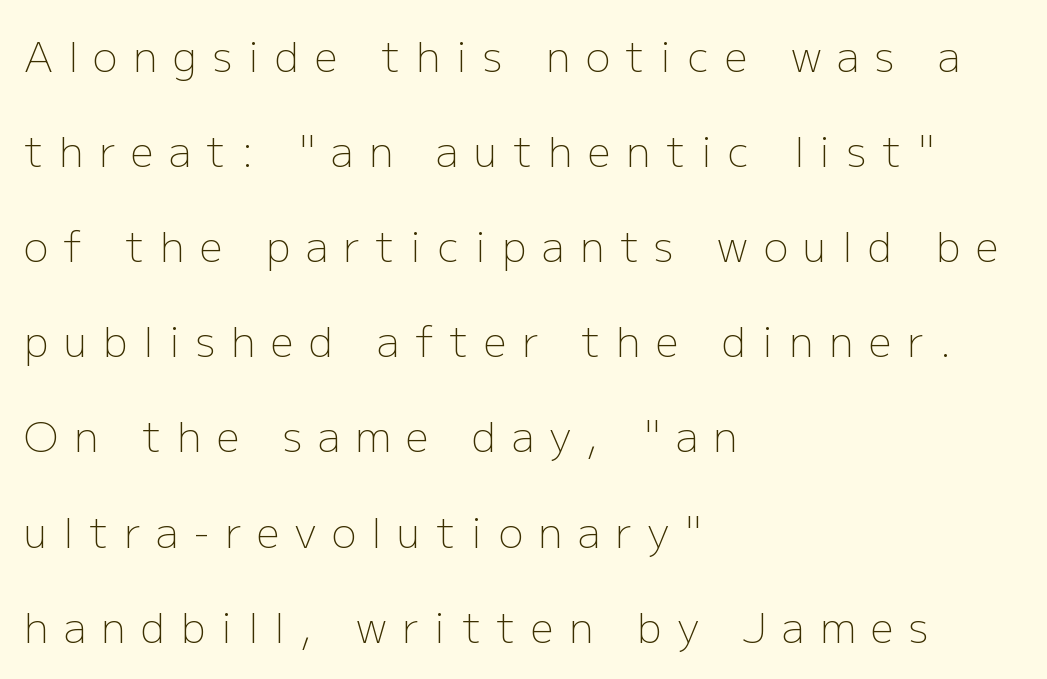
Reading down the column, the eye jumps a long way to each next line. Weight class: somewhere from thin through regular. Nobody drew a line under any word here. Observe the absence of serifs on each vertical stroke in this sample. Here the designer chose a conventional face with non-uniform glyph widths. Caption: multi-line text, flush left, ragged right.
